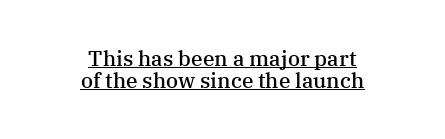
Q: Is the text bold? A: Semi-bold.
Q: Is the text italic (slanted)? A: No, it is upright.
Q: Is the text underlined? A: Yes.
Q: How is the paragraph aligned? A: Centered.
Q: Is the spacing between letters normal or unusually wide? A: Normal.
Q: Is the spacing between lines tight, normal or loose? A: Tight.
